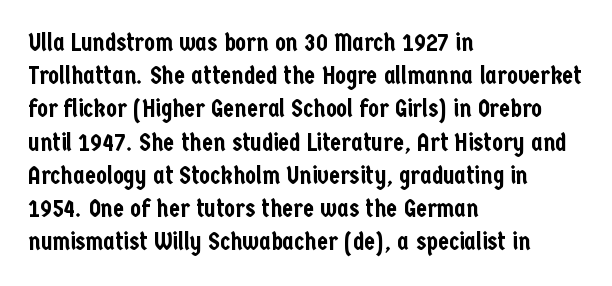
{"italic": "no", "underline": "no", "align": "left", "line_spacing": "normal", "line_spacing_ratio": 1.33, "letter_spacing": "normal", "letter_spacing_em": 0.0, "glyph_px": 25}
